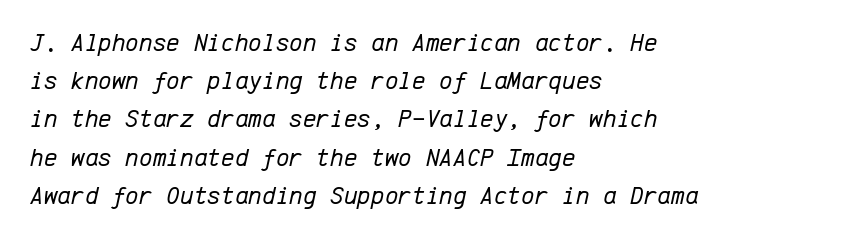
The image shows 26 px text type, italic (leaning right); set left-aligned, normal line spacing (1.47x), normal letter spacing, not underlined.
